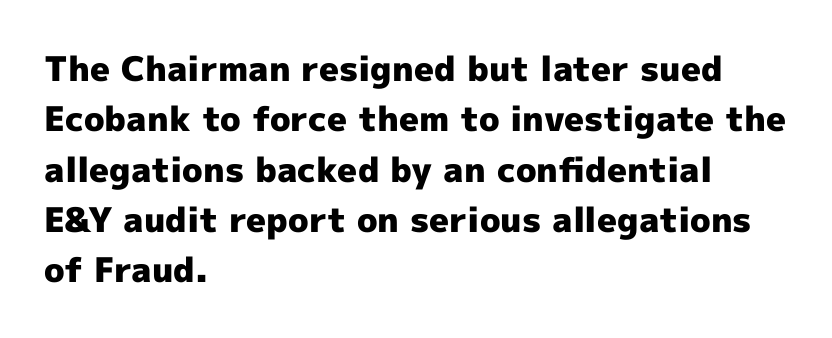
The baseline area is clear. Character widths vary here, with narrow letters taking less room than wide ones. If you drew a ruler down the left edge, every line would touch it. You can tell it's not italic because the verticals are truly vertical.
